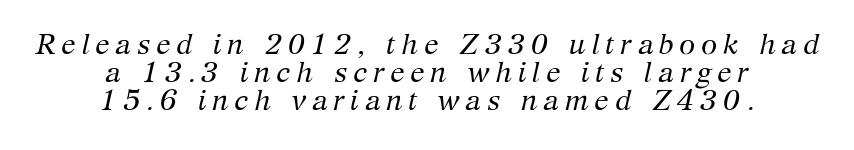
The image shows 29 px regular-weight serif type, italic (leaning right); set centered, tight line spacing (0.97x), unusually wide letter spacing (+0.2 em), not underlined; medium stroke contrast and a medium x-height.
